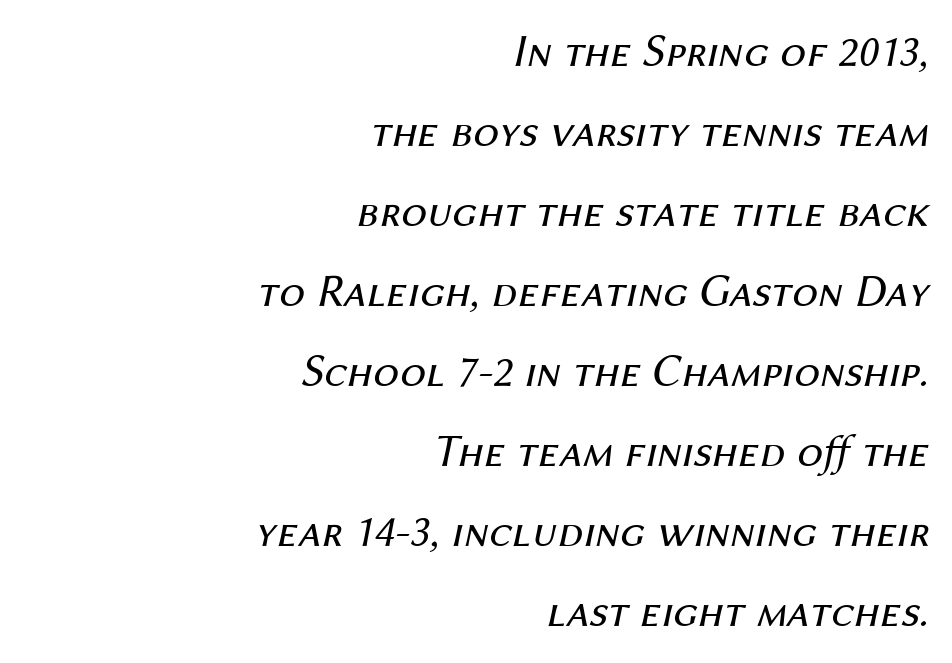
{"italic": "yes", "lean": "right", "slant_degrees": 12, "bold": "no", "weight": "regular", "width": "normal", "stroke_contrast": "medium", "x_height": "medium", "monospaced": "no", "underline": "no", "align": "right", "line_spacing_ratio": 1.74, "letter_spacing": "normal", "letter_spacing_em": 0.0, "glyph_px": 46}
